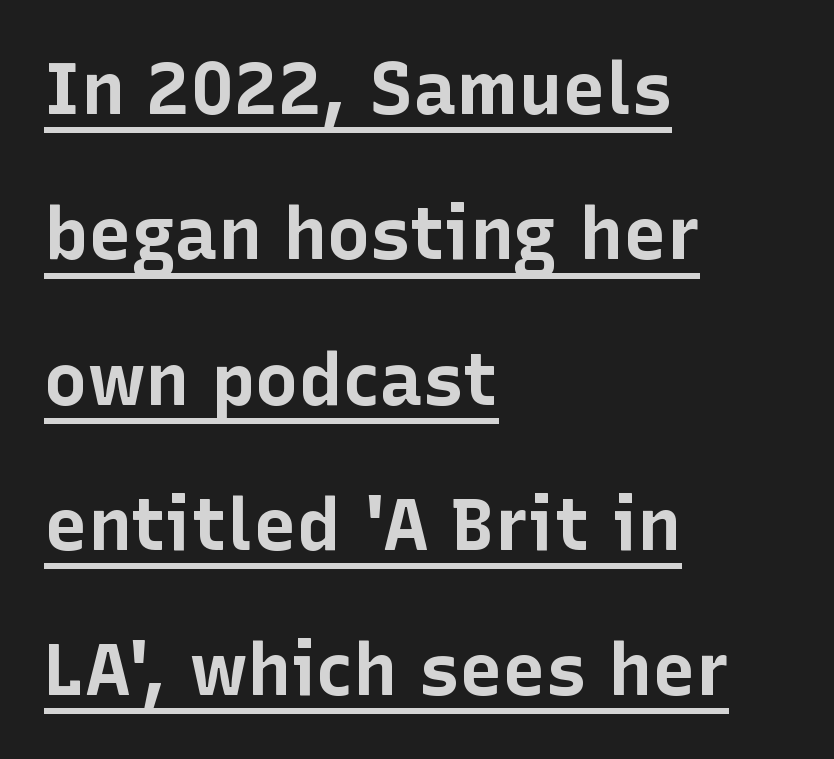
The rendering uses a large line-height, opening up the rows. You could not count columns in this text — the font is proportionally spaced. Stroke thickness is high; the sample reads as a true bold. The ragged edge is on the right, which tells us the setting is flush left. Unlike a traditional serif, this face leaves its strokes unadorned.
